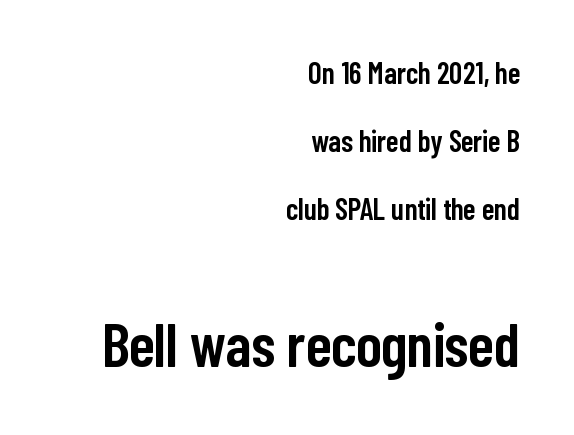
Tracking value appears to be zero — textbook default spacing. In terms of leading, this rendering errs on the spacious side. If you drew a ruler down the right edge, every line would touch it. In terms of letterform style, serifs are entirely absent. The foot of each line stays bare and open. These lines are rendered in a variable-pitch font.
